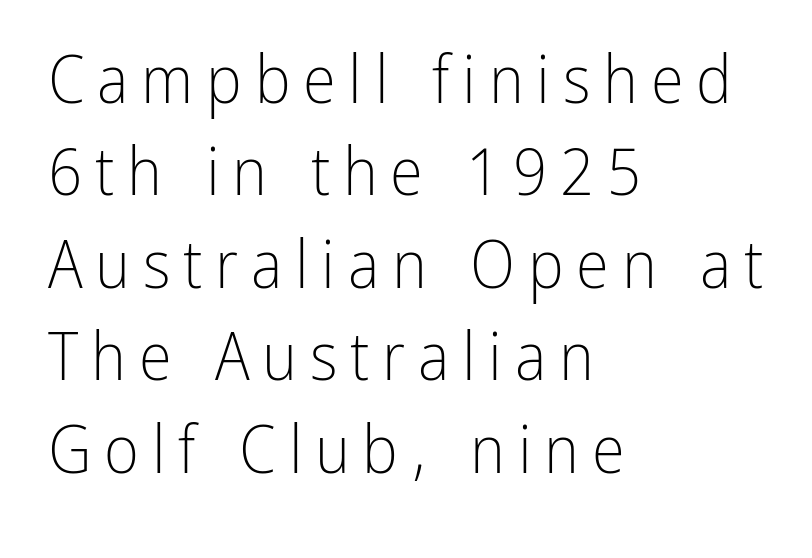
{"serif": "no", "italic": "no", "bold": "no", "weight": "light", "width": "condensed", "stroke_contrast": "low", "x_height": "medium", "monospaced": "no", "underline": "no", "align": "left", "line_spacing": "normal", "line_spacing_ratio": 1.38, "glyph_px": 67}
